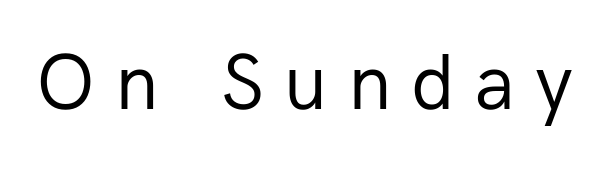
A light-to-regular cut is what we see here. The font family rendered here belongs to the sans-serif group. Quick note: underline off. Posture: straight, roman, zero tilt.
